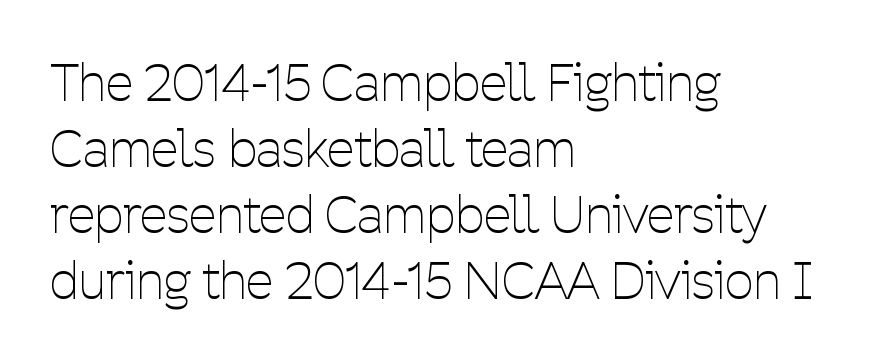
{"serif": "no", "italic": "no", "bold": "no", "weight": "thin", "width": "condensed", "stroke_contrast": "low", "x_height": "medium", "monospaced": "no", "underline": "no", "align": "left", "line_spacing": "normal", "line_spacing_ratio": 1.32, "letter_spacing": "normal", "letter_spacing_em": 0.0, "glyph_px": 50}
